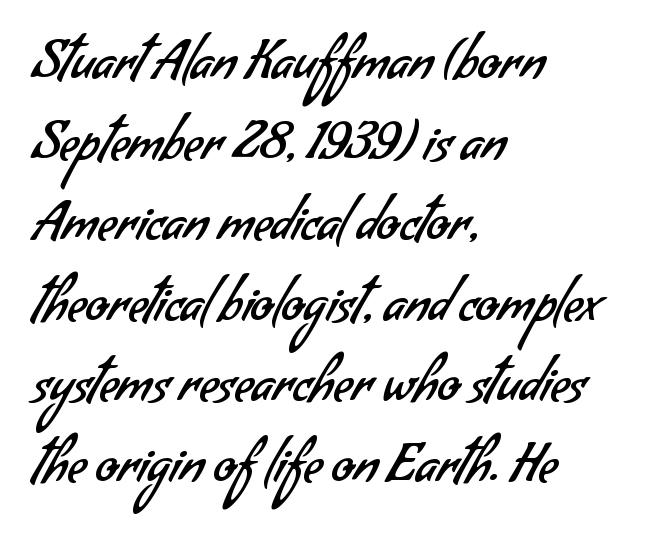
{"serif": "no", "bold": "no", "weight": "regular", "width": "normal", "stroke_contrast": "low", "x_height": "small", "monospaced": "no", "underline": "no", "align": "left", "line_spacing": "normal", "line_spacing_ratio": 1.55, "letter_spacing": "normal", "letter_spacing_em": 0.0, "glyph_px": 52}
